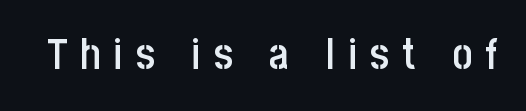
Q: Is the text bold? A: Semi-bold.
Q: Is the text italic (slanted)? A: No, it is upright.
Q: Is the typeface a serif or a sans-serif typeface? A: Sans-serif.
Q: Is the text underlined? A: No.
Q: Is the spacing between letters normal or unusually wide? A: Unusually wide.
Q: Width (condensed, normal, or wide)? A: Condensed.
Q: Stroke contrast? A: Low.
Q: x-height? A: Large.
Q: Monospaced? A: No.
